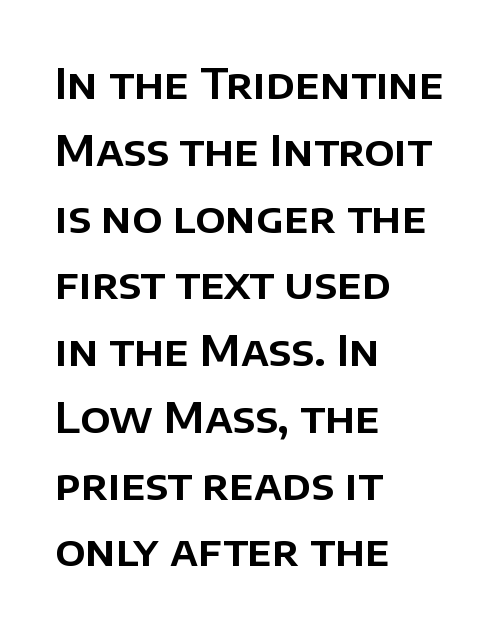
The image shows 42 px sans-serif type, upright; set left-aligned, normal line spacing (1.59x), normal letter spacing, not underlined; low stroke contrast and a large x-height.
